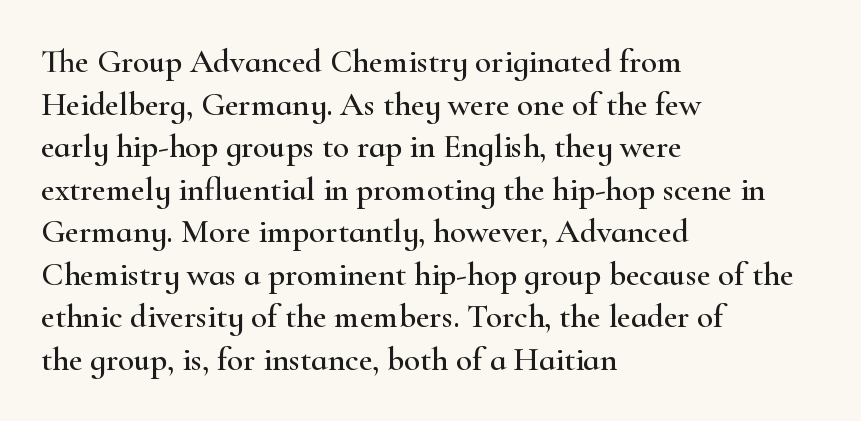
Q: Is the text italic (slanted)? A: No, it is upright.
Q: Is the typeface a serif or a sans-serif typeface? A: Serif.
Q: Is the text underlined? A: No.
Q: How is the paragraph aligned? A: Left-aligned.
Q: Is the spacing between letters normal or unusually wide? A: Normal.
Q: Is the spacing between lines tight, normal or loose? A: Normal.
Q: Width (condensed, normal, or wide)? A: Wide.
Q: Stroke contrast? A: High.
Q: x-height? A: Small.
Q: Monospaced? A: No.
